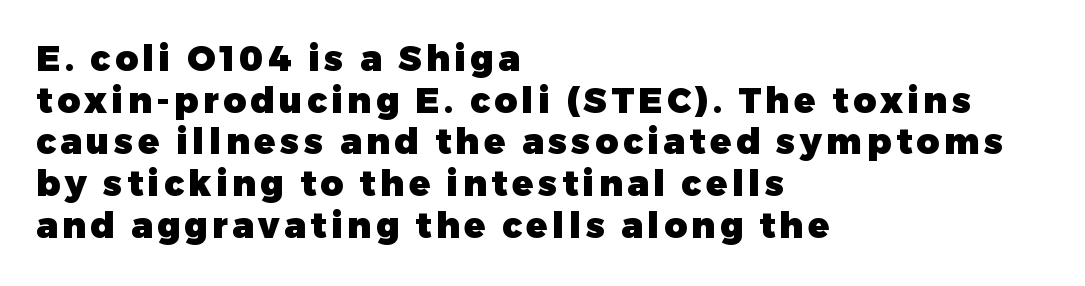
{"serif": "no", "italic": "no", "bold": "yes", "weight": "heavy", "width": "normal", "stroke_contrast": "low", "x_height": "medium", "monospaced": "no", "underline": "no", "align": "left", "line_spacing_ratio": 1.19, "glyph_px": 35}
